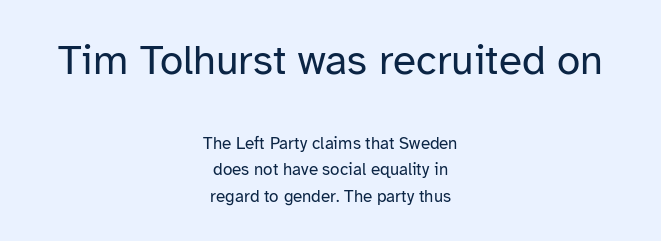
The image shows 42 px regular-weight sans-serif type, upright; set centered, normal line spacing (1.54x), normal letter spacing, not underlined; the first (top) block is 2.47x larger; low stroke contrast and a medium x-height.
